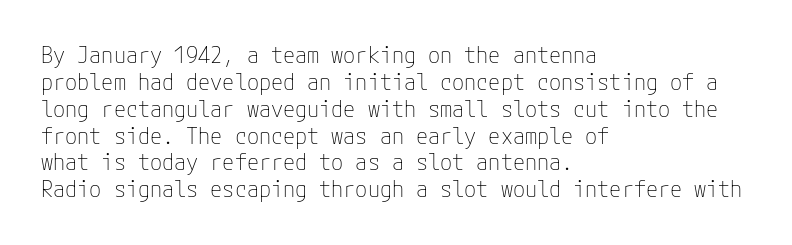
Q: Is the text bold? A: No.
Q: Is the text italic (slanted)? A: No, it is upright.
Q: Is the text underlined? A: No.
Q: How is the paragraph aligned? A: Left-aligned.
Q: Is the spacing between letters normal or unusually wide? A: Normal.
